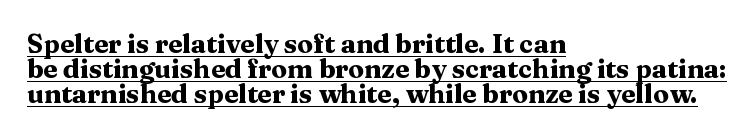
Horizontal alignment here is leftward, the default for most running prose. Designer's note — italics off, roman on. This rendering leaves character spacing at its baseline value. Pretty heavy lettering here — definitely bold. Reading down the column, the eye jumps only a short way to each next line.
